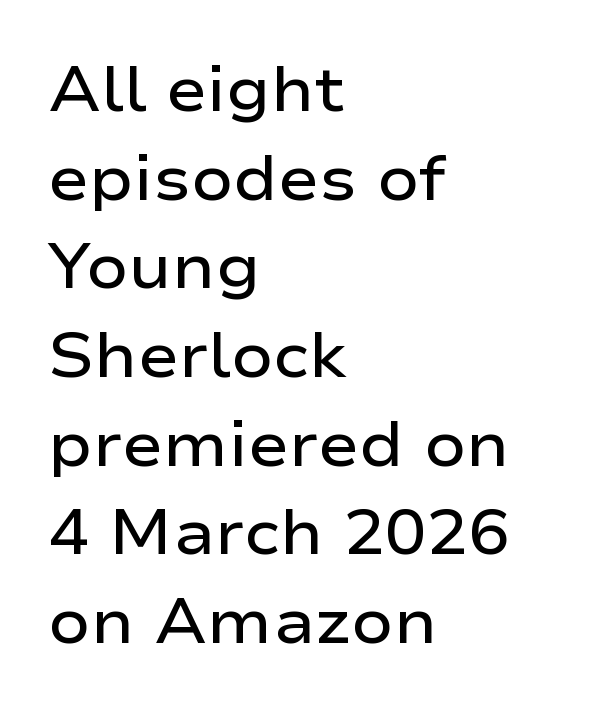
Line beginnings align vertically; line endings do not. Successive baselines arrive at the customary interval. A typesetter would call this proportional, since set widths differ per character. This is sans-serif lettering, the kind often seen on screens and signage. Is the type bold? Partly — it's a semibold, heavier than regular but not fully bold.
